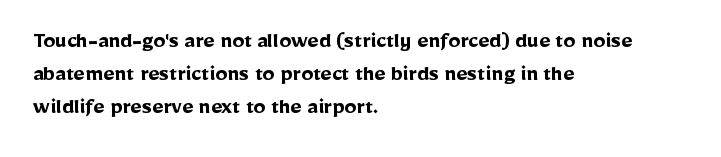
{"italic": "no", "bold": "yes", "underline": "no", "align": "left", "line_spacing": "normal", "line_spacing_ratio": 1.37, "letter_spacing": "normal", "letter_spacing_em": 0.0, "glyph_px": 24}
